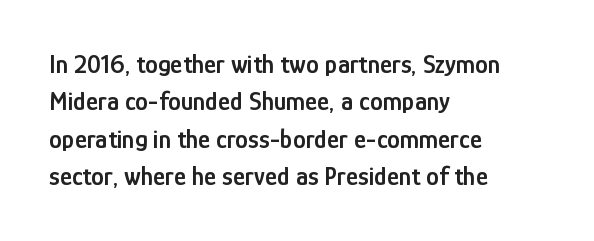
Q: Is the text bold? A: Semi-bold.
Q: Is the text italic (slanted)? A: No, it is upright.
Q: Is the text underlined? A: No.
Q: How is the paragraph aligned? A: Left-aligned.
Q: Is the spacing between letters normal or unusually wide? A: Normal.
Q: Is the spacing between lines tight, normal or loose? A: Normal.
